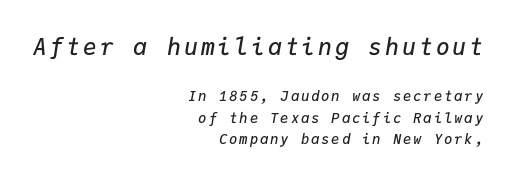
Q: Is the text bold? A: Semi-bold.
Q: Is the text italic (slanted)? A: Yes, it leans right by about 9 degrees.
Q: Is the text underlined? A: No.
Q: How is the paragraph aligned? A: Right-aligned.
Q: Is the spacing between lines tight, normal or loose? A: Normal.
Q: Which block of text is set in a larger size, the first (top) or the second (bottom)? A: The first (top) one.
